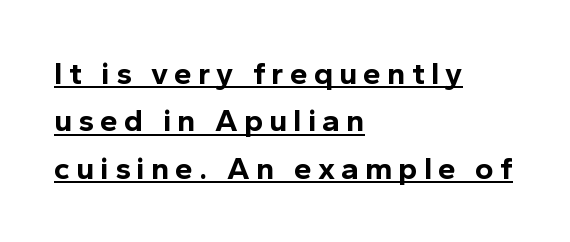
When letters stand straight like this, we call the style roman or upright. These lines stack with their left ends in a neat column. The rendered words wear a rule along their underside. Summary of vertical rhythm: regular, with standard interline spacing. Character widths vary here, with narrow letters taking less room than wide ones. Unlike a traditional serif, this face leaves its strokes unadorned.
